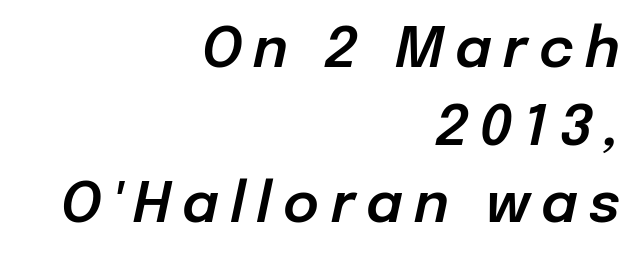
{"italic": "yes", "lean": "right", "slant_degrees": 12, "width": "normal", "stroke_contrast": "low", "x_height": "medium", "monospaced": "no", "underline": "no", "align": "right", "line_spacing": "normal", "line_spacing_ratio": 1.41, "letter_spacing": "wide", "letter_spacing_em": 0.21, "glyph_px": 55}
